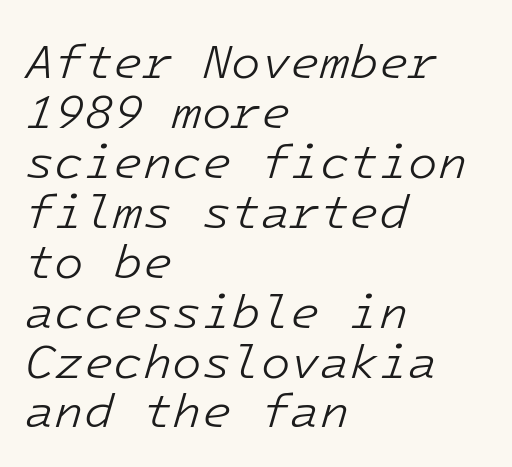
{"italic": "yes", "lean": "right", "slant_degrees": 16, "bold": "no", "weight": "light", "width": "normal", "stroke_contrast": "low", "x_height": "medium", "underline": "no", "align": "left", "line_spacing": "tight", "line_spacing_ratio": 1.04, "letter_spacing": "normal", "letter_spacing_em": 0.0, "glyph_px": 48}
